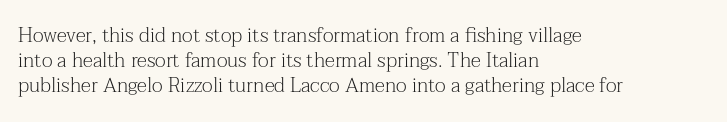
{"italic": "no", "bold": "no", "underline": "no", "align": "left", "line_spacing": "normal", "line_spacing_ratio": 1.26, "letter_spacing": "normal", "letter_spacing_em": 0.0, "glyph_px": 20}
